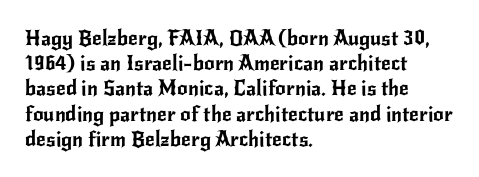
{"italic": "no", "underline": "no", "align": "left", "line_spacing_ratio": 1.2, "letter_spacing": "normal", "letter_spacing_em": 0.0, "glyph_px": 21}
